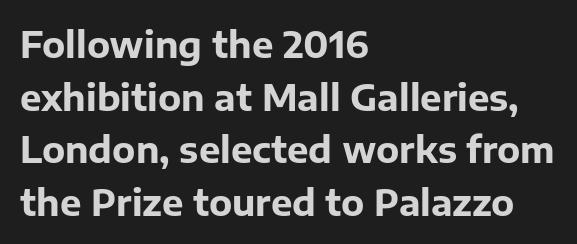
Q: Is the text bold? A: Yes.
Q: Is the text italic (slanted)? A: No, it is upright.
Q: Is the typeface a serif or a sans-serif typeface? A: Sans-serif.
Q: Is the text underlined? A: No.
Q: How is the paragraph aligned? A: Left-aligned.
Q: Is the spacing between letters normal or unusually wide? A: Normal.
Q: Is the spacing between lines tight, normal or loose? A: Normal.
Q: Width (condensed, normal, or wide)? A: Normal.
Q: Stroke contrast? A: Low.
Q: x-height? A: Medium.
Q: Monospaced? A: No.
